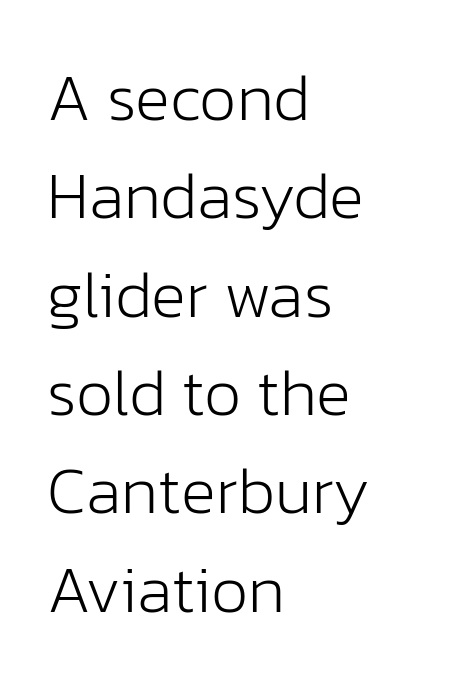
{"serif": "no", "italic": "no", "bold": "no", "weight": "light", "width": "normal", "stroke_contrast": "low", "x_height": "medium", "monospaced": "no", "underline": "no", "align": "left", "line_spacing": "normal", "line_spacing_ratio": 1.49, "letter_spacing": "normal", "letter_spacing_em": 0.0, "glyph_px": 66}
